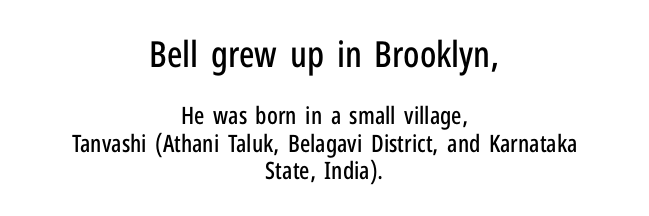
The initial chunk of copy outweighs the following chunk in type size. Ascenders rise straight up at ninety degrees. Line spacing here is tight. Examine the stroke ends and you'll find no serifs. A student would call this center alignment; a typographer would say set centered. The tracking reads as untouched default to a designer's eye.
